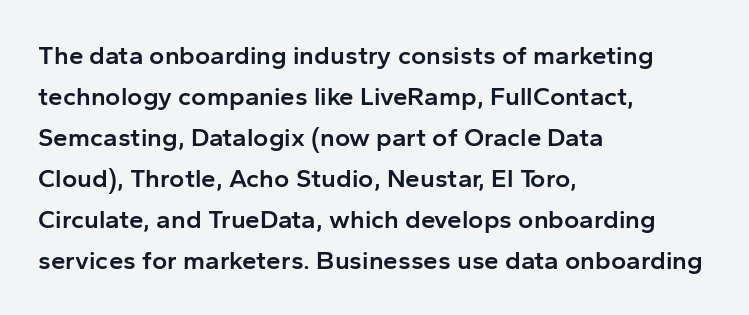
Q: Is the text bold? A: Semi-bold.
Q: Is the text italic (slanted)? A: No, it is upright.
Q: Is the text underlined? A: No.
Q: How is the paragraph aligned? A: Left-aligned.
Q: Is the spacing between letters normal or unusually wide? A: Normal.
Q: Is the spacing between lines tight, normal or loose? A: Normal.
